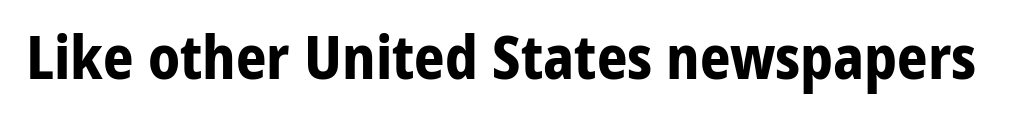
Q: Is the text bold? A: Yes.
Q: Is the text italic (slanted)? A: No, it is upright.
Q: Is the typeface a serif or a sans-serif typeface? A: Sans-serif.
Q: Is the text underlined? A: No.
Q: Is the spacing between letters normal or unusually wide? A: Normal.
Q: Width (condensed, normal, or wide)? A: Normal.
Q: Stroke contrast? A: Low.
Q: x-height? A: Medium.
Q: Monospaced? A: No.
